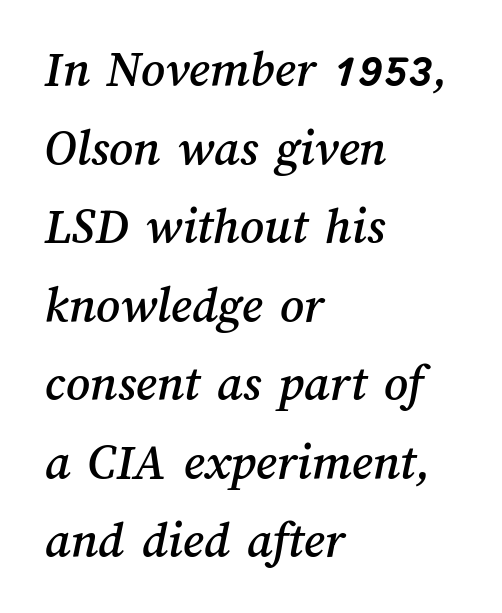
{"width": "normal", "stroke_contrast": "medium", "x_height": "medium", "monospaced": "no", "underline": "no", "align": "left", "line_spacing": "normal", "line_spacing_ratio": 1.51, "letter_spacing": "normal", "letter_spacing_em": 0.0, "glyph_px": 52}
